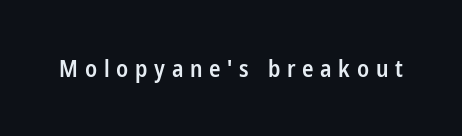
{"italic": "no", "bold": "semi", "underline": "no", "letter_spacing": "wide", "letter_spacing_em": 0.29, "glyph_px": 23}
